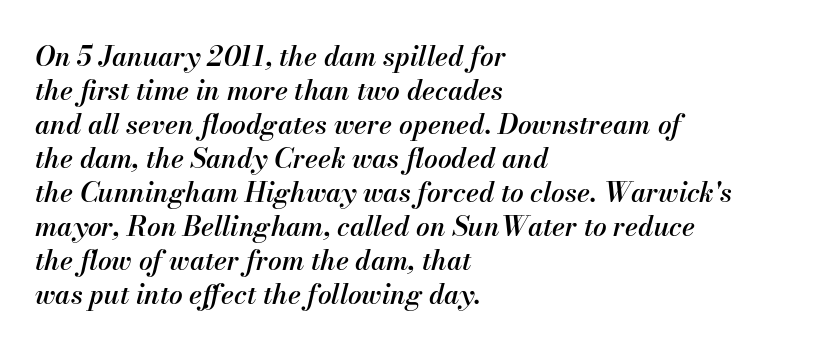
The face used here has a pronounced slope to its letters. Short note: letters normally spaced. The designer left line spacing at the default. The gap between lines stays unmarked.
